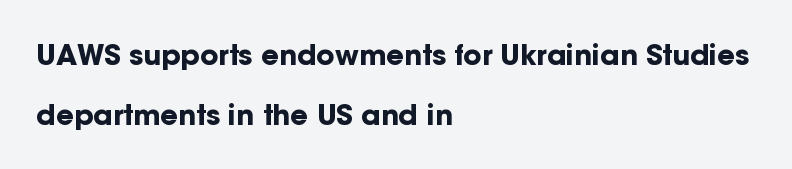
The image shows 28 px bold sans-serif type, upright; set left-aligned, loose line spacing (2.13x), normal letter spacing, not underlined; low stroke contrast and a medium x-height.
